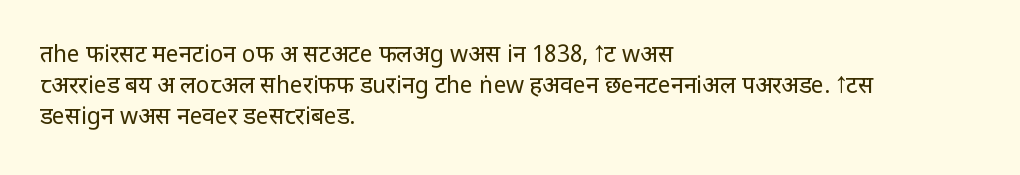
Posture: upright roman. The ragged edge is on the right, which tells us the setting is flush left. Reading down the column, the eye jumps a familiar distance to each next line. The specimen omits any rule beneath the text block's lines. The face looks like a standard text weight, possibly lighter.
